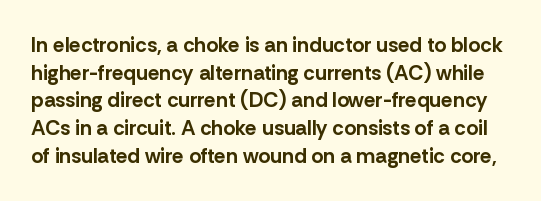
The image shows 21 px bold type, upright; set normal line spacing (1.32x), normal letter spacing, not underlined.
